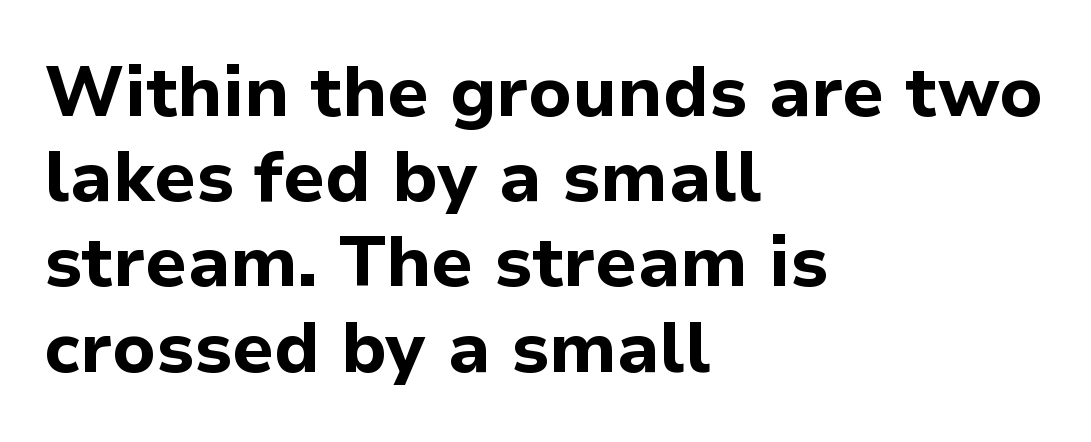
The image shows 71 px bold sans-serif type, upright; set left-aligned, line spacing 1.2x, normal letter spacing, not underlined; low stroke contrast and a medium x-height.
